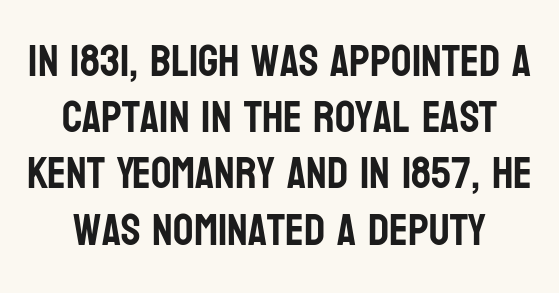
The image shows 45 px condensed sans-serif type, upright; set centered, normal line spacing (1.25x), normal letter spacing, not underlined; low stroke contrast and a large x-height.
